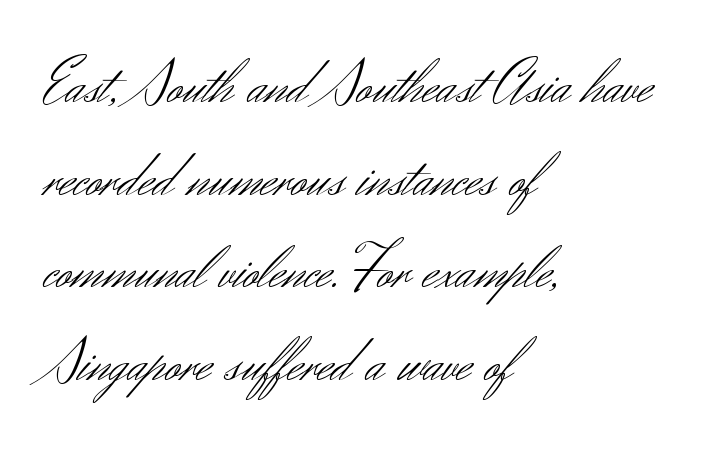
Each letter keeps its own natural width here, so spacing adapts to shape. Summary of weight: not heavy and not bold. Each line starts at the same left margin while the right side varies. Leading matches the norm, producing a regular column. The passage shown is typeset with a sans-serif family.
